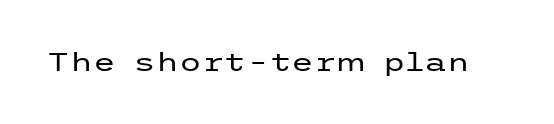
Q: Is the text bold? A: No.
Q: Is the text italic (slanted)? A: No, it is upright.
Q: Is the text underlined? A: No.
Q: Is the spacing between letters normal or unusually wide? A: Normal.
